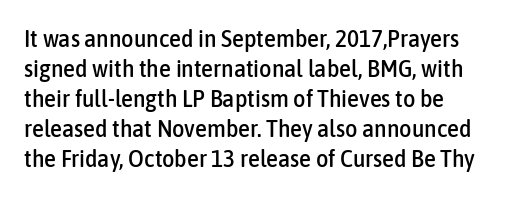
The image shows 24 px text type, upright; set normal line spacing (1.25x), normal letter spacing, not underlined.
